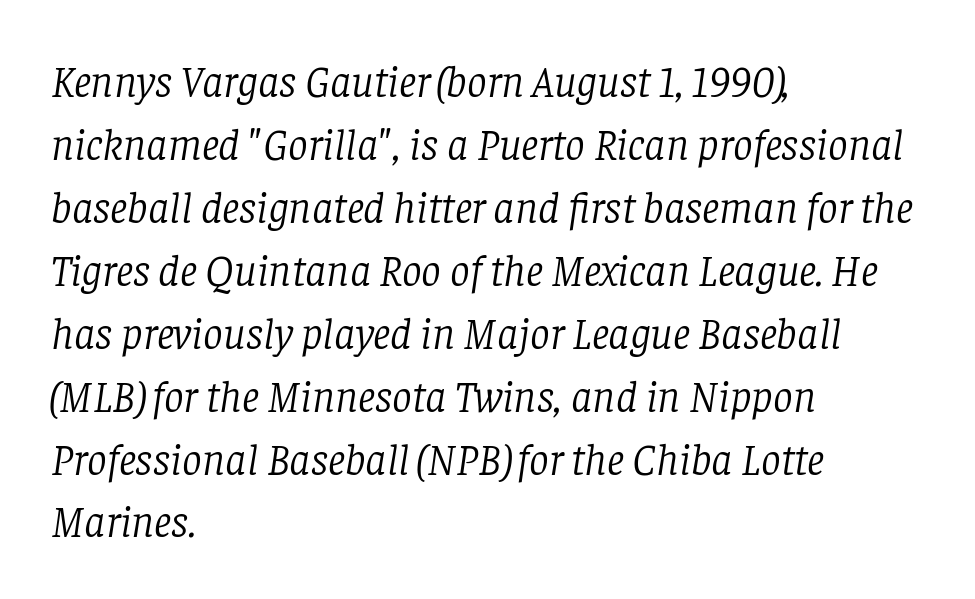
{"serif": "yes", "italic": "yes", "lean": "right", "slant_degrees": 8, "bold": "no", "weight": "light", "width": "normal", "stroke_contrast": "low", "x_height": "large", "monospaced": "no", "underline": "no", "align": "left", "line_spacing": "normal", "line_spacing_ratio": 1.43, "letter_spacing": "normal", "letter_spacing_em": 0.0, "glyph_px": 44}
